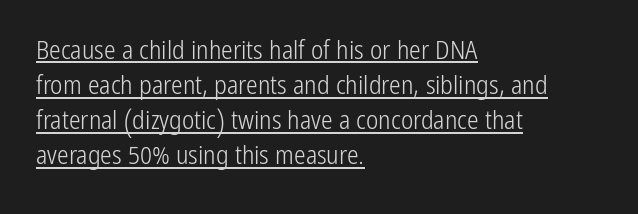
The image shows 26 px text type, upright; set left-aligned, normal line spacing (1.35x), normal letter spacing, underlined.
